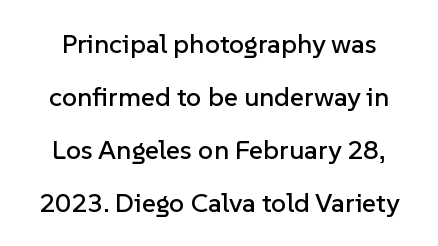
Q: Is the text italic (slanted)? A: No, it is upright.
Q: Is the text underlined? A: No.
Q: Is the spacing between letters normal or unusually wide? A: Normal.
Q: Is the spacing between lines tight, normal or loose? A: Loose.
